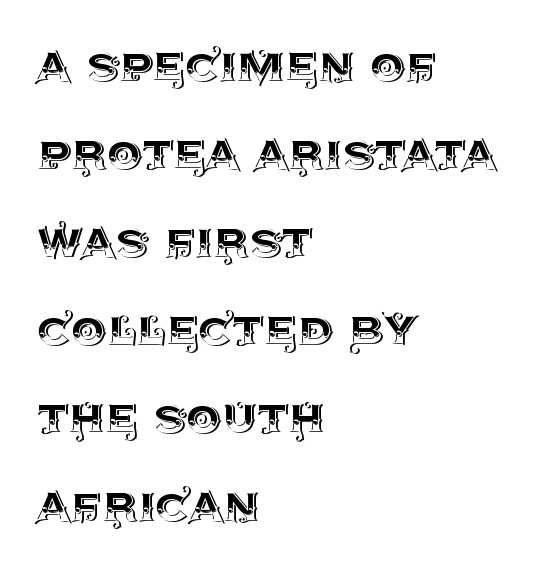
The image shows 56 px text type, upright; set left-aligned, normal line spacing (1.57x), normal letter spacing, not underlined; a large x-height.
